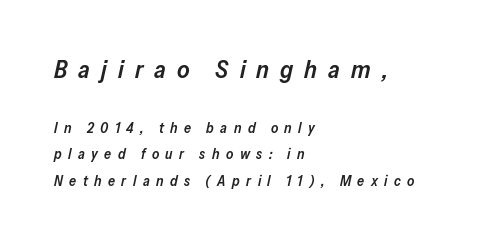
Q: Is the text bold? A: Semi-bold.
Q: Is the text italic (slanted)? A: Yes, it leans right by about 13 degrees.
Q: Is the text underlined? A: No.
Q: How is the paragraph aligned? A: Left-aligned.
Q: Is the spacing between letters normal or unusually wide? A: Unusually wide.
Q: Is the spacing between lines tight, normal or loose? A: Loose.
Q: Which block of text is set in a larger size, the first (top) or the second (bottom)? A: The first (top) one.
